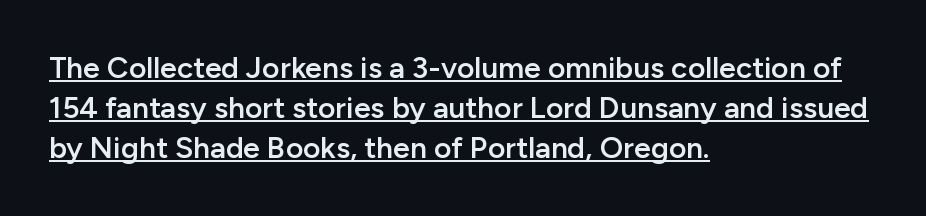
A typesetter would call this proportional, since set widths differ per character. Whoever set this chose a conventional vertical rhythm. Is the block centered? No — it sits flush against the left margin. Note: no serifs on the glyphs. No extra tracking has been applied to these lines. This is underlined copy, the kind a proofreader might mark for attention.
